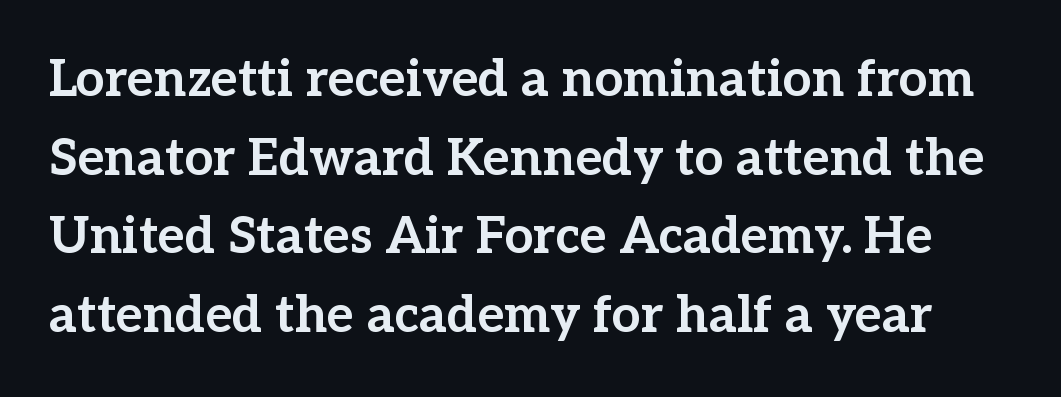
{"serif": "yes", "italic": "no", "bold": "yes", "weight": "bold", "width": "normal", "stroke_contrast": "low", "x_height": "medium", "monospaced": "no", "underline": "no", "line_spacing": "normal", "line_spacing_ratio": 1.54, "letter_spacing": "normal", "letter_spacing_em": 0.0, "glyph_px": 51}
